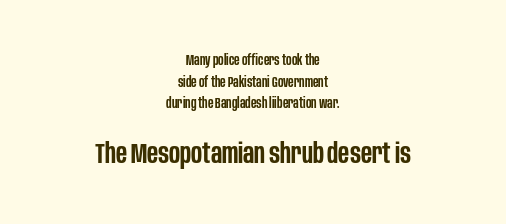
The image shows 28 px semibold, condensed sans-serif type, upright; set centered, normal line spacing (1.54x), normal letter spacing, not underlined; the second (bottom) block is 2.0x larger; low stroke contrast and a large x-height.
